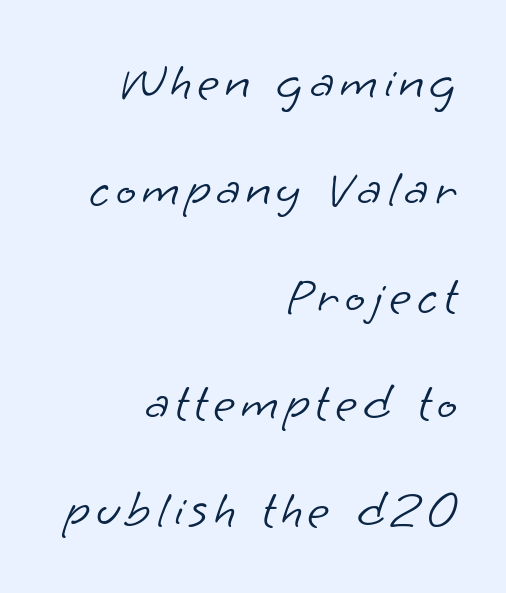
{"serif": "no", "bold": "no", "weight": "light", "width": "normal", "stroke_contrast": "low", "x_height": "small", "monospaced": "no", "underline": "no", "align": "right", "line_spacing": "loose", "line_spacing_ratio": 2.02, "glyph_px": 53}
